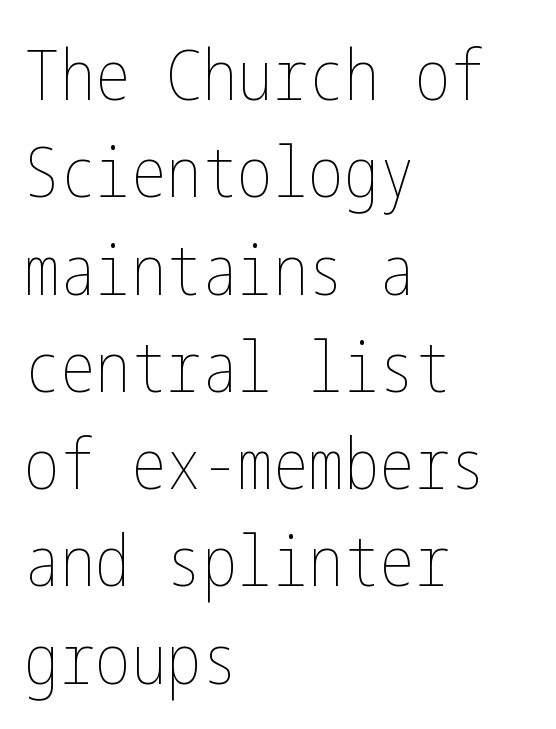
{"italic": "no", "bold": "no", "weight": "thin", "width": "condensed", "stroke_contrast": "low", "x_height": "medium", "underline": "no", "align": "left", "line_spacing": "normal", "line_spacing_ratio": 1.37, "letter_spacing": "normal", "letter_spacing_em": 0.0, "glyph_px": 71}
